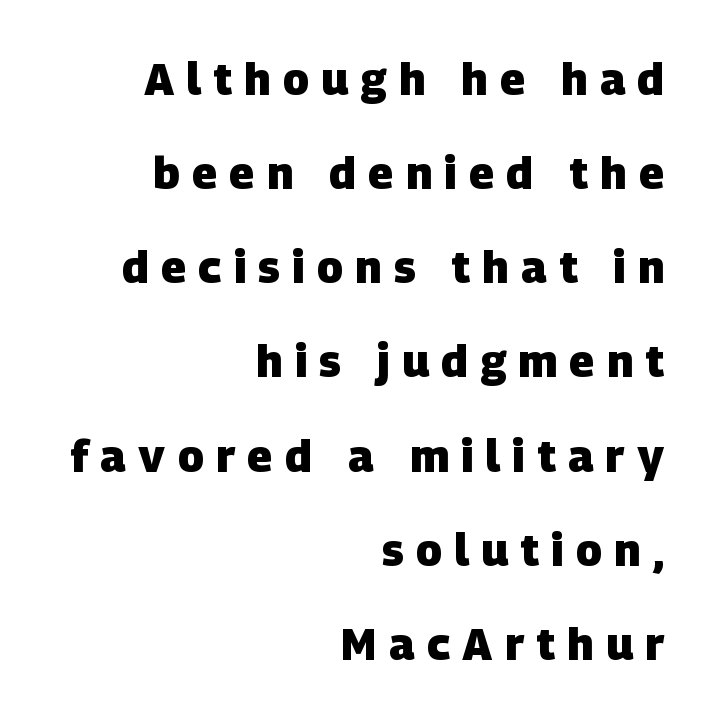
{"serif": "no", "bold": "yes", "weight": "heavy", "width": "normal", "stroke_contrast": "low", "x_height": "large", "monospaced": "no", "underline": "no", "align": "right", "line_spacing": "loose", "line_spacing_ratio": 2.14, "letter_spacing": "wide", "letter_spacing_em": 0.28, "glyph_px": 44}
